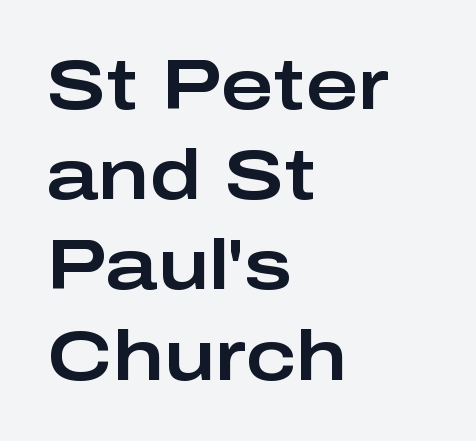
The image shows 71 px wide sans-serif type, upright; set left-aligned, normal line spacing (1.27x), normal letter spacing, not underlined; low stroke contrast and a medium x-height.
